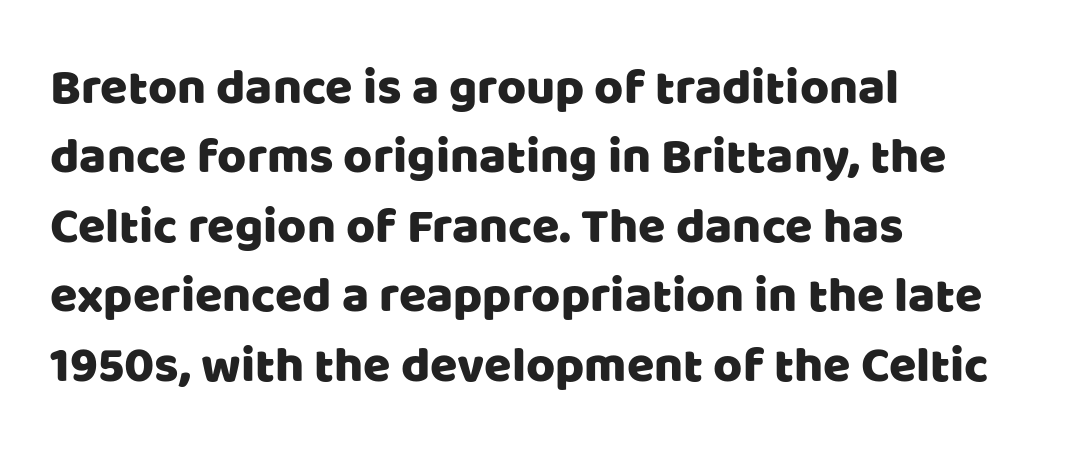
{"serif": "no", "italic": "no", "width": "normal", "stroke_contrast": "low", "x_height": "large", "monospaced": "no", "underline": "no", "align": "left", "line_spacing": "normal", "line_spacing_ratio": 1.39, "letter_spacing": "normal", "letter_spacing_em": 0.0, "glyph_px": 50}
